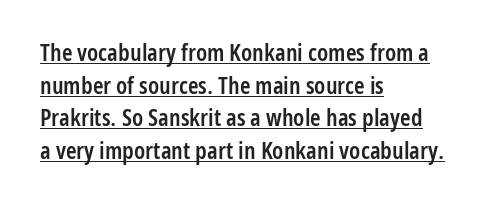
Here the glyphs are tracked normally, forming tight word shapes. Vertical strokes here are truly vertical. I'd describe the lettering as semibold — firm but not a full bold. The typesetter has applied underlining to the passage shown. Students, observe: this is what conventionally led text looks like.
